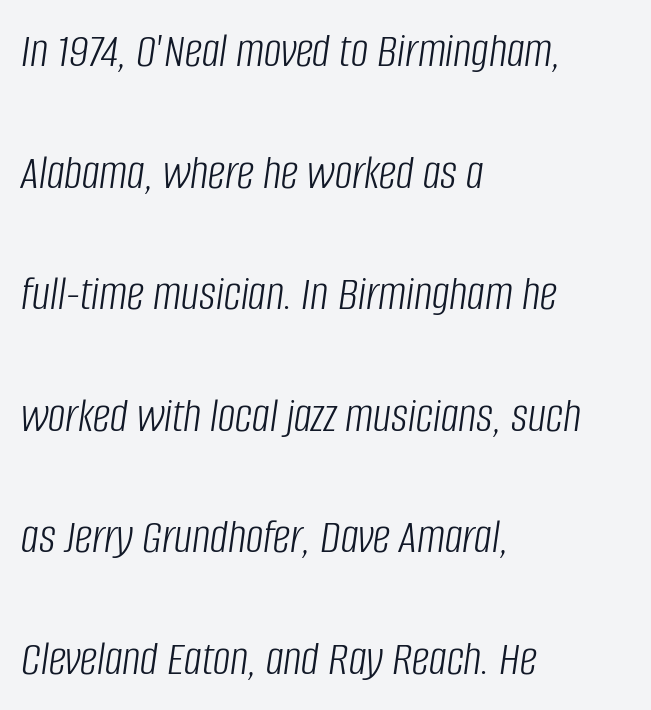
Q: Is the text bold? A: No.
Q: Is the text italic (slanted)? A: Yes, it leans right by about 8 degrees.
Q: Is the text underlined? A: No.
Q: How is the paragraph aligned? A: Left-aligned.
Q: Is the spacing between letters normal or unusually wide? A: Normal.
Q: Is the spacing between lines tight, normal or loose? A: Loose.
Q: Width (condensed, normal, or wide)? A: Condensed.
Q: Stroke contrast? A: Low.
Q: x-height? A: Large.
Q: Monospaced? A: No.
